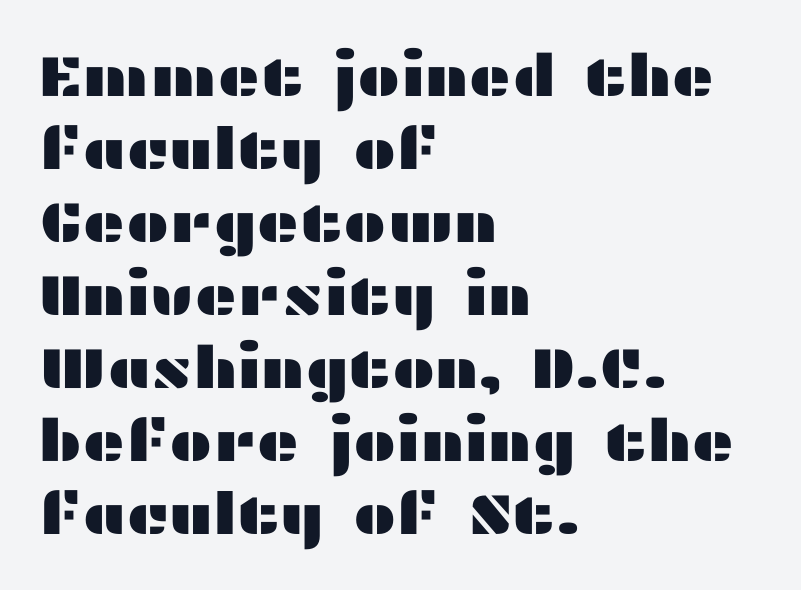
The gap between lines stays unmarked. The text was rendered using a sans face with plain stroke endings. Notice how the passage keeps a crisp vertical edge on the left only. You can tell it's not italic because the verticals are truly vertical. The face used here is proportionally spaced, like ordinary book or web type.
